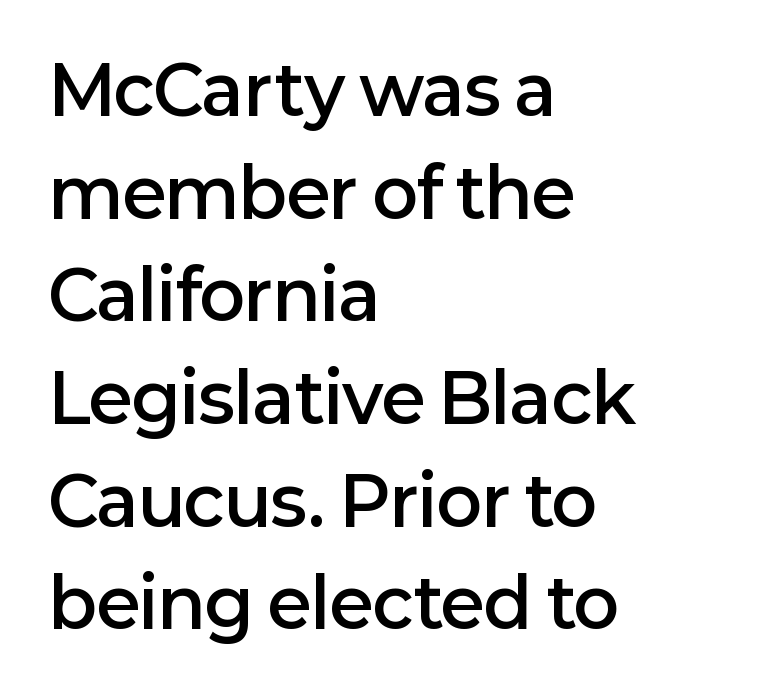
Each word holds together tightly as a unit, with standard inter-letter gaps. Summary of vertical rhythm: regular, with standard interline spacing. The typesetting leans somewhat heavy: a semibold. The passage shown is not underscored anywhere. Proportional: the letters do not fall into vertical columns.
